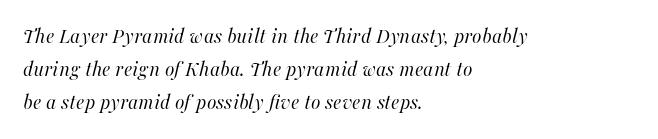
{"italic": "yes", "lean": "right", "slant_degrees": 16, "bold": "no", "underline": "no", "align": "left", "line_spacing": "normal", "line_spacing_ratio": 1.49, "letter_spacing": "normal", "letter_spacing_em": 0.0, "glyph_px": 22}
